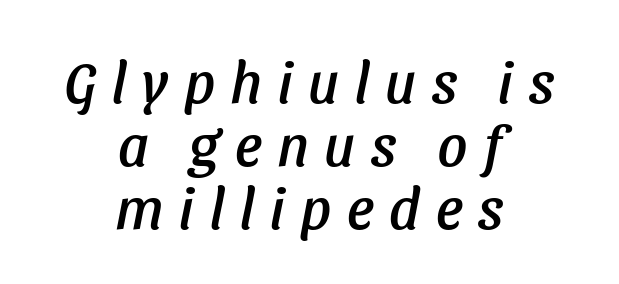
The image shows 58 px text type, italic (leaning right); set centered, tight line spacing (1.09x), unusually wide letter spacing (+0.27 em), not underlined; low stroke contrast and a medium x-height.
